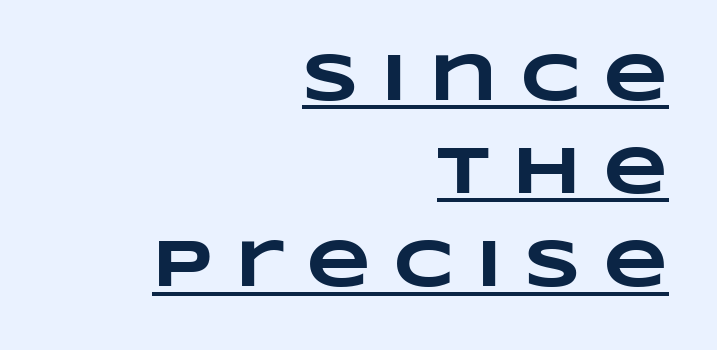
Q: Is the text bold? A: Yes.
Q: Is the text underlined? A: Yes.
Q: How is the paragraph aligned? A: Right-aligned.
Q: Is the spacing between letters normal or unusually wide? A: Unusually wide.
Q: Is the spacing between lines tight, normal or loose? A: Normal.
Q: Width (condensed, normal, or wide)? A: Wide.
Q: Stroke contrast? A: Low.
Q: x-height? A: Large.
Q: Monospaced? A: No.
